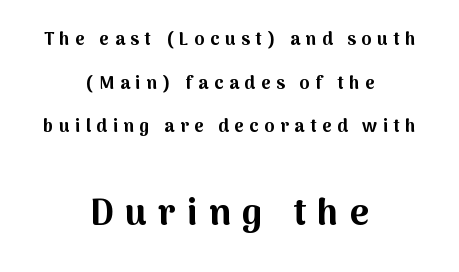
Q: Is the text bold? A: Yes.
Q: Is the text italic (slanted)? A: No, it is upright.
Q: Is the typeface a serif or a sans-serif typeface? A: Sans-serif.
Q: Is the text underlined? A: No.
Q: How is the paragraph aligned? A: Centered.
Q: Is the spacing between letters normal or unusually wide? A: Unusually wide.
Q: Is the spacing between lines tight, normal or loose? A: Loose.
Q: Which block of text is set in a larger size, the first (top) or the second (bottom)? A: The second (bottom) one.
Q: Width (condensed, normal, or wide)? A: Normal.
Q: Stroke contrast? A: Medium.
Q: x-height? A: Medium.
Q: Monospaced? A: No.
